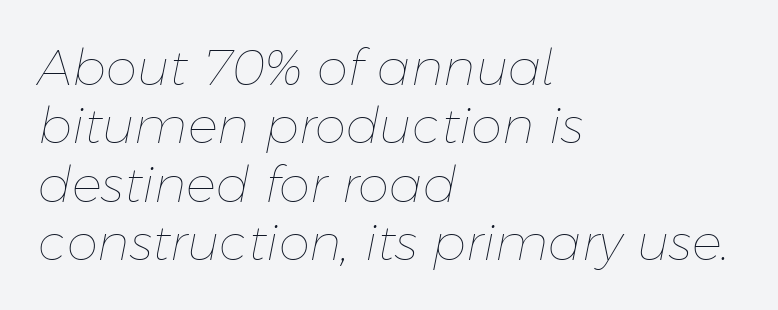
Words appear dense and cohesive because spacing is normal. These lines stack with their left ends in a neat column. Designer's note — italics engaged. The face used here is proportionally spaced, like ordinary book or web type.
